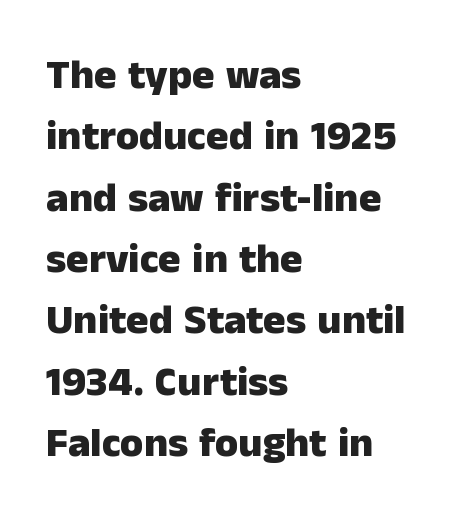
Q: Is the text bold? A: Yes.
Q: Is the text italic (slanted)? A: No, it is upright.
Q: Is the typeface a serif or a sans-serif typeface? A: Sans-serif.
Q: Is the text underlined? A: No.
Q: How is the paragraph aligned? A: Left-aligned.
Q: Is the spacing between letters normal or unusually wide? A: Normal.
Q: Is the spacing between lines tight, normal or loose? A: Normal.
Q: Width (condensed, normal, or wide)? A: Normal.
Q: Stroke contrast? A: Low.
Q: x-height? A: Medium.
Q: Monospaced? A: No.
